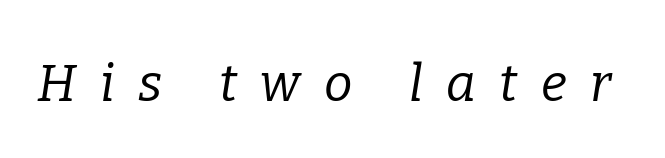
{"serif": "yes", "italic": "yes", "lean": "right", "slant_degrees": 9, "bold": "no", "weight": "regular", "width": "normal", "stroke_contrast": "low", "x_height": "medium", "monospaced": "no", "underline": "no", "letter_spacing": "wide", "letter_spacing_em": 0.46, "glyph_px": 51}
